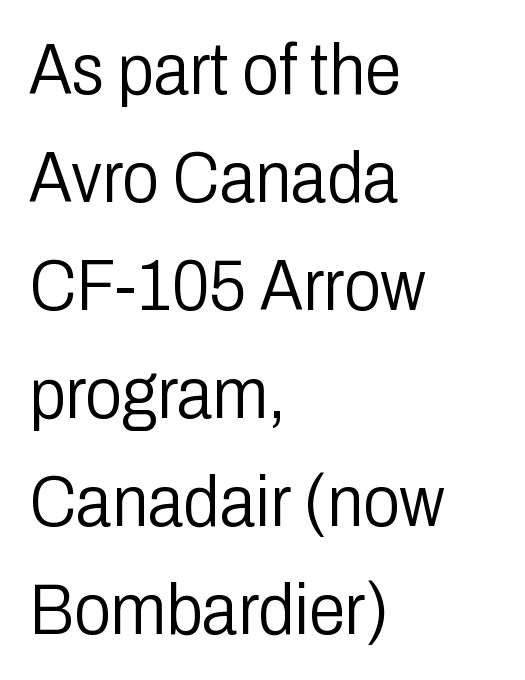
The image shows 73 px light, condensed sans-serif type, upright; set left-aligned, normal line spacing (1.48x), normal letter spacing, not underlined; low stroke contrast and a medium x-height.
